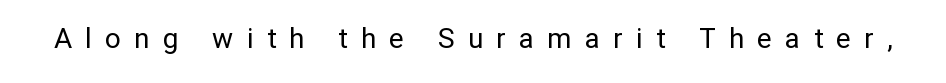
The image shows 28 px regular-weight sans-serif type, upright; set unusually wide letter spacing (+0.47 em), not underlined; low stroke contrast and a medium x-height.
